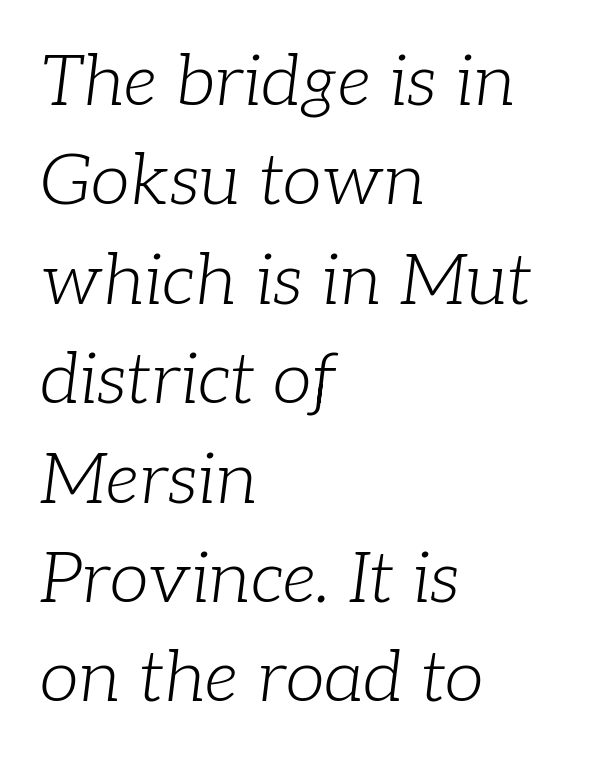
The image shows 71 px light serif type, italic (leaning right); set left-aligned, normal line spacing (1.4x), normal letter spacing, not underlined; low stroke contrast and a medium x-height.
